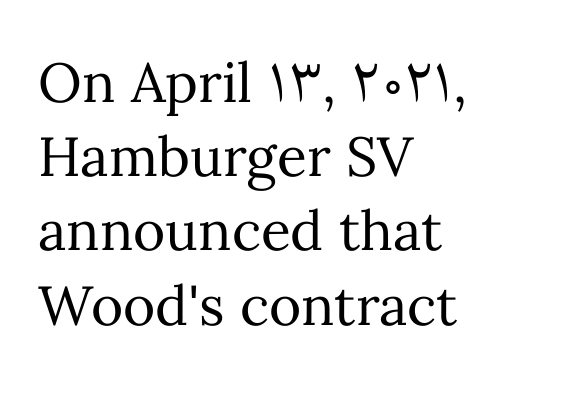
Casual observation: everything's shoved over to the left. Just letters on the line, the space beneath them empty. Reading down the column, the eye jumps a familiar distance to each next line. Here the designer chose a conventional face with non-uniform glyph widths. The strokes are not fattened; the text isn't bold.
